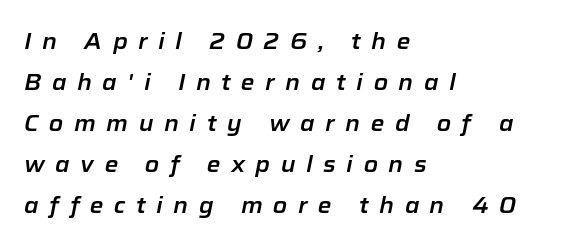
The image shows 22 px text type, italic (leaning right); set left-aligned, line spacing 1.86x, unusually wide letter spacing (+0.48 em), not underlined.
